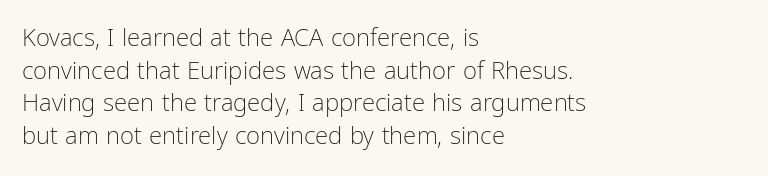
Q: Is the text bold? A: No.
Q: Is the text italic (slanted)? A: No, it is upright.
Q: Is the text underlined? A: No.
Q: How is the paragraph aligned? A: Left-aligned.
Q: Is the spacing between letters normal or unusually wide? A: Normal.
Q: Is the spacing between lines tight, normal or loose? A: Normal.
